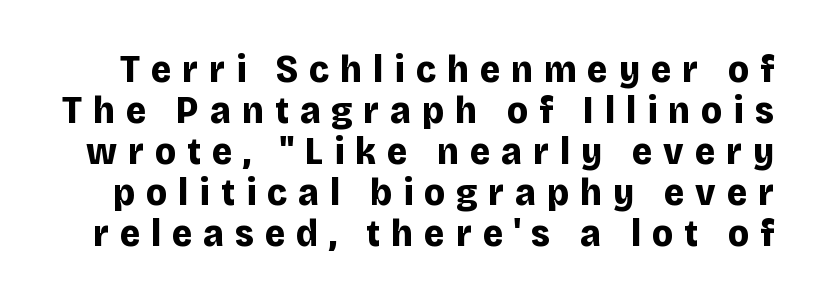
{"serif": "no", "italic": "no", "bold": "yes", "weight": "bold", "width": "normal", "stroke_contrast": "low", "x_height": "large", "monospaced": "no", "underline": "no", "line_spacing": "tight", "line_spacing_ratio": 1.05, "letter_spacing": "wide", "letter_spacing_em": 0.28, "glyph_px": 39}
